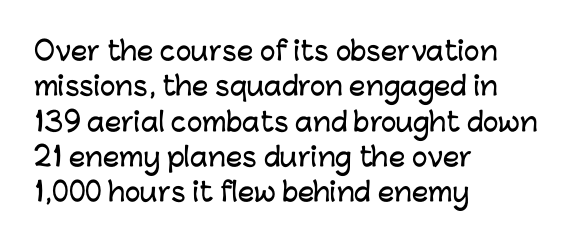
The passage shown stacks its lines at a standard gap. These lines stack with their left ends in a neat column. A roman cut, with each character standing at attention. Caption: standard tracking, unaltered. Words float on clear page, feet unadorned.
